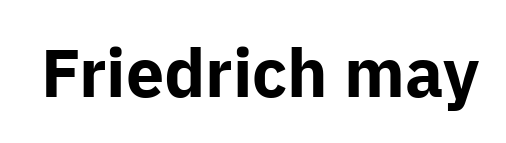
Q: Is the text bold? A: Yes.
Q: Is the text italic (slanted)? A: No, it is upright.
Q: Is the typeface a serif or a sans-serif typeface? A: Sans-serif.
Q: Is the text underlined? A: No.
Q: Is the spacing between letters normal or unusually wide? A: Normal.
Q: Width (condensed, normal, or wide)? A: Normal.
Q: Stroke contrast? A: Low.
Q: x-height? A: Medium.
Q: Monospaced? A: No.
